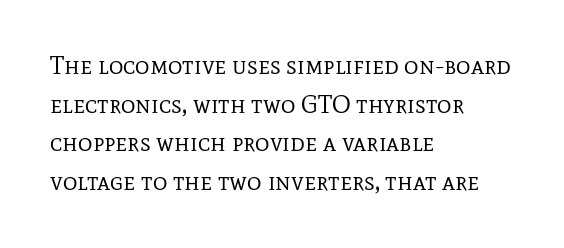
{"italic": "no", "bold": "no", "underline": "no", "align": "left", "line_spacing": "normal", "line_spacing_ratio": 1.55, "letter_spacing": "normal", "letter_spacing_em": 0.0, "glyph_px": 25}
